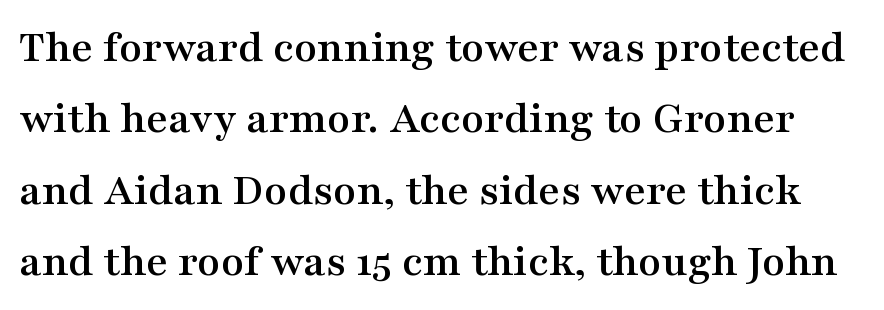
The typeface chosen for these lines features serifs. The rendering uses a moderate line-height, typical for paragraphs. You could not count columns in this text — the font is proportionally spaced. Decoration check: the copy has no underline. The axis of the letterforms is exactly vertical. The rendering keeps characters at their native spacing.
